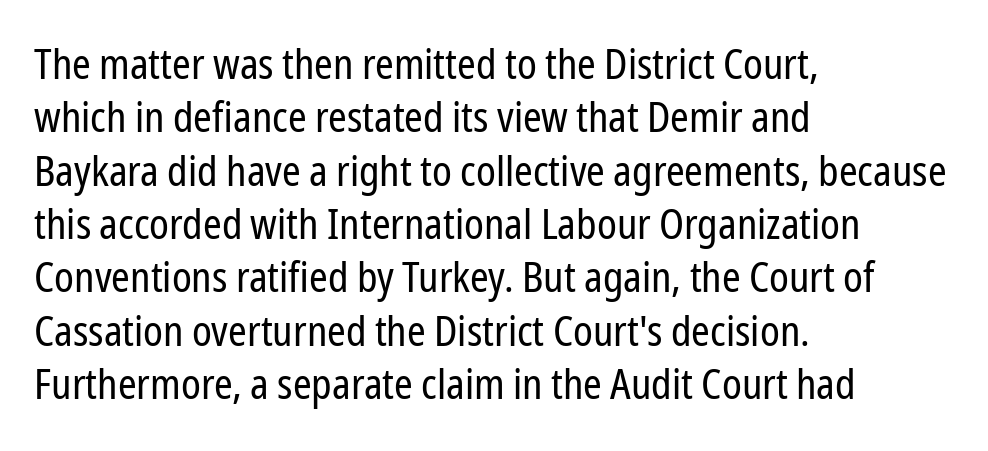
Q: Is the text bold? A: No.
Q: Is the text italic (slanted)? A: No, it is upright.
Q: Is the typeface a serif or a sans-serif typeface? A: Sans-serif.
Q: Is the text underlined? A: No.
Q: How is the paragraph aligned? A: Left-aligned.
Q: Is the spacing between letters normal or unusually wide? A: Normal.
Q: Is the spacing between lines tight, normal or loose? A: Normal.
Q: Width (condensed, normal, or wide)? A: Condensed.
Q: Stroke contrast? A: Low.
Q: x-height? A: Medium.
Q: Monospaced? A: No.
